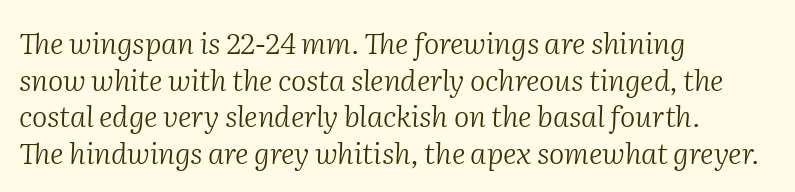
The image shows 29 px light serif type, italic (leaning right); set left-aligned, normal line spacing (1.26x), normal letter spacing, not underlined; medium stroke contrast and a medium x-height.
